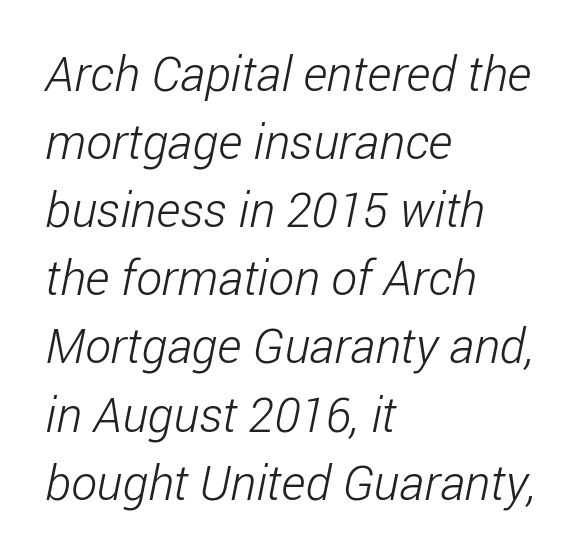
{"serif": "no", "bold": "no", "weight": "light", "width": "condensed", "stroke_contrast": "low", "x_height": "medium", "monospaced": "no", "underline": "no", "align": "left", "line_spacing": "normal", "line_spacing_ratio": 1.39, "letter_spacing": "normal", "letter_spacing_em": 0.0, "glyph_px": 49}
